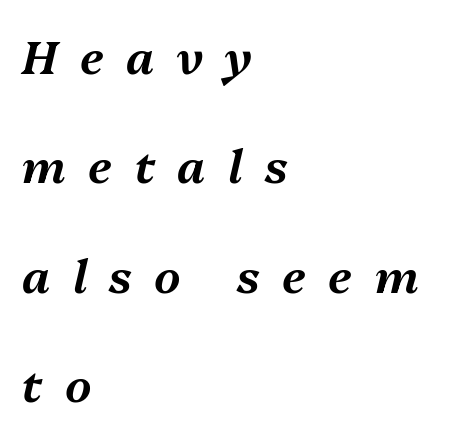
Q: Is the text italic (slanted)? A: Yes, it leans right by about 13 degrees.
Q: Is the text underlined? A: No.
Q: How is the paragraph aligned? A: Left-aligned.
Q: Is the spacing between letters normal or unusually wide? A: Unusually wide.
Q: Is the spacing between lines tight, normal or loose? A: Loose.
Q: Width (condensed, normal, or wide)? A: Normal.
Q: Stroke contrast? A: Medium.
Q: x-height? A: Medium.
Q: Monospaced? A: No.
